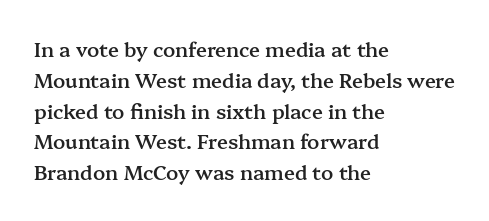
The image shows 20 px text type, upright; set left-aligned, normal line spacing (1.54x), normal letter spacing, not underlined.
